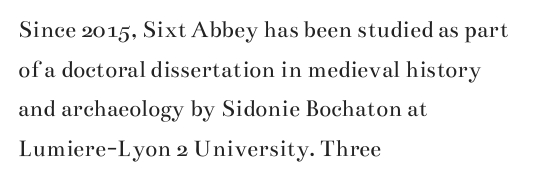
Q: Is the text bold? A: No.
Q: Is the text italic (slanted)? A: No, it is upright.
Q: Is the text underlined? A: No.
Q: How is the paragraph aligned? A: Left-aligned.
Q: Is the spacing between letters normal or unusually wide? A: Normal.
Q: Is the spacing between lines tight, normal or loose? A: Normal.
